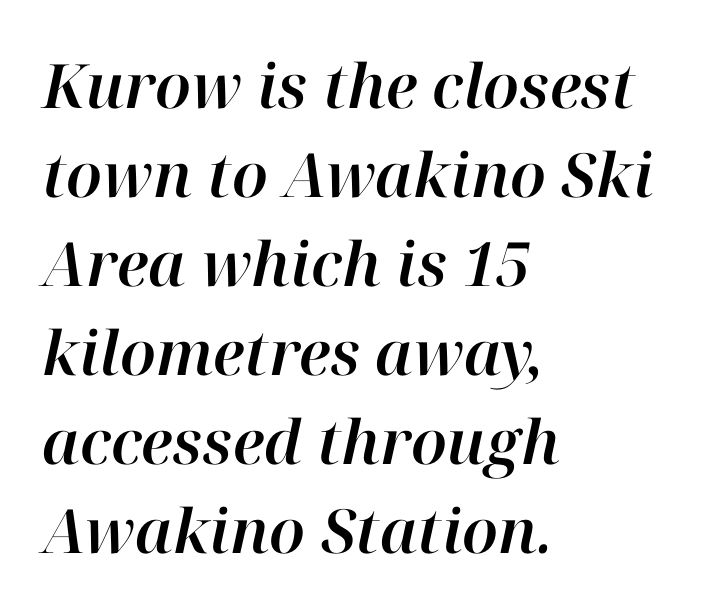
The image shows 61 px text type, italic (leaning right); set left-aligned, normal line spacing (1.46x), normal letter spacing, not underlined; high stroke contrast and a medium x-height.
